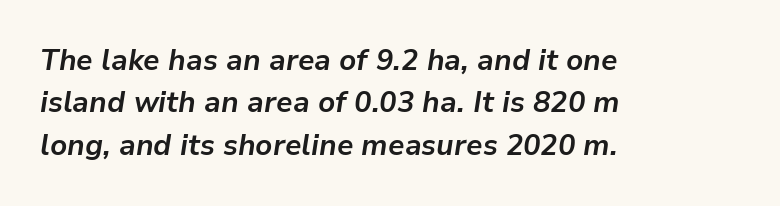
{"italic": "yes", "lean": "right", "slant_degrees": 9, "bold": "yes", "weight": "bold", "width": "normal", "stroke_contrast": "low", "x_height": "medium", "monospaced": "no", "underline": "no", "align": "left", "line_spacing": "normal", "line_spacing_ratio": 1.46, "letter_spacing": "normal", "letter_spacing_em": 0.0, "glyph_px": 29}
